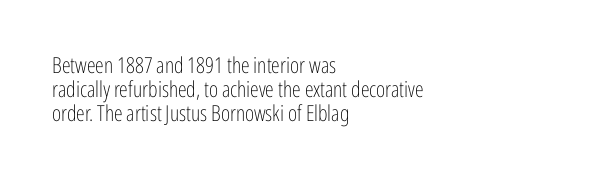
Q: Is the text bold? A: No.
Q: Is the text italic (slanted)? A: No, it is upright.
Q: Is the text underlined? A: No.
Q: How is the paragraph aligned? A: Left-aligned.
Q: Is the spacing between letters normal or unusually wide? A: Normal.
Q: Is the spacing between lines tight, normal or loose? A: Tight.
